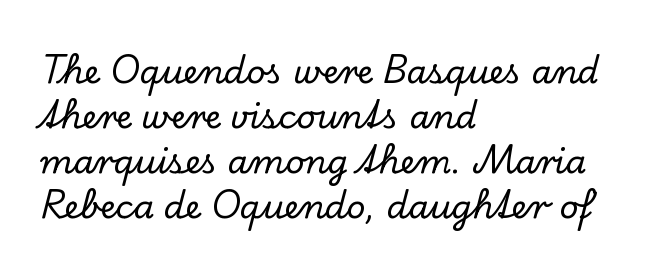
Nobody drew a line under any word here. The compositor pushed each line to the left boundary. If you measured baseline to baseline, you'd find a middling distance.
